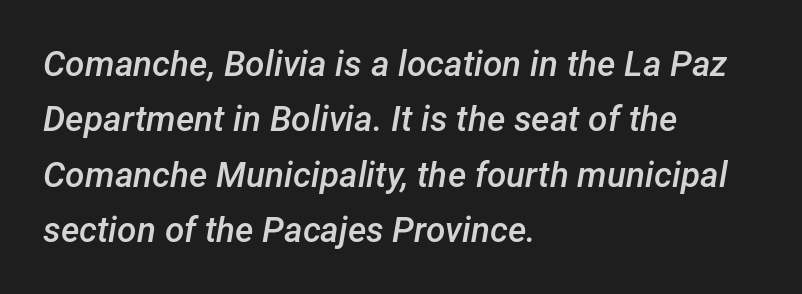
The image shows 35 px semibold type, italic (leaning right); set left-aligned, normal line spacing (1.58x), normal letter spacing, not underlined; low stroke contrast and a medium x-height.
